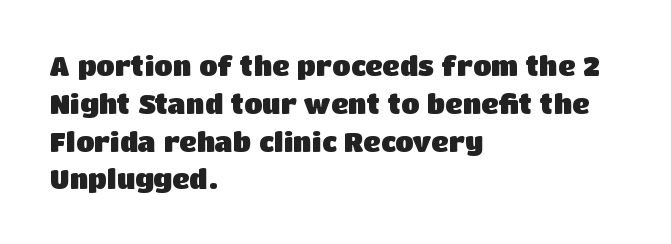
Q: Is the text bold? A: Yes.
Q: Is the text italic (slanted)? A: No, it is upright.
Q: Is the text underlined? A: No.
Q: How is the paragraph aligned? A: Left-aligned.
Q: Is the spacing between letters normal or unusually wide? A: Normal.
Q: Is the spacing between lines tight, normal or loose? A: Normal.
